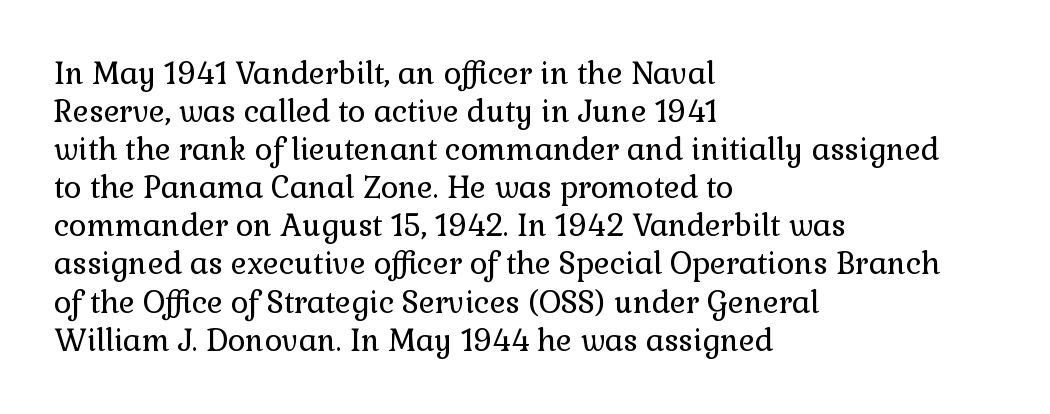
Q: Is the text bold? A: No.
Q: Is the text italic (slanted)? A: No, it is upright.
Q: Is the typeface a serif or a sans-serif typeface? A: Serif.
Q: Is the text underlined? A: No.
Q: How is the paragraph aligned? A: Left-aligned.
Q: Is the spacing between letters normal or unusually wide? A: Normal.
Q: Is the spacing between lines tight, normal or loose? A: Normal.
Q: Width (condensed, normal, or wide)? A: Normal.
Q: x-height? A: Medium.
Q: Monospaced? A: No.
